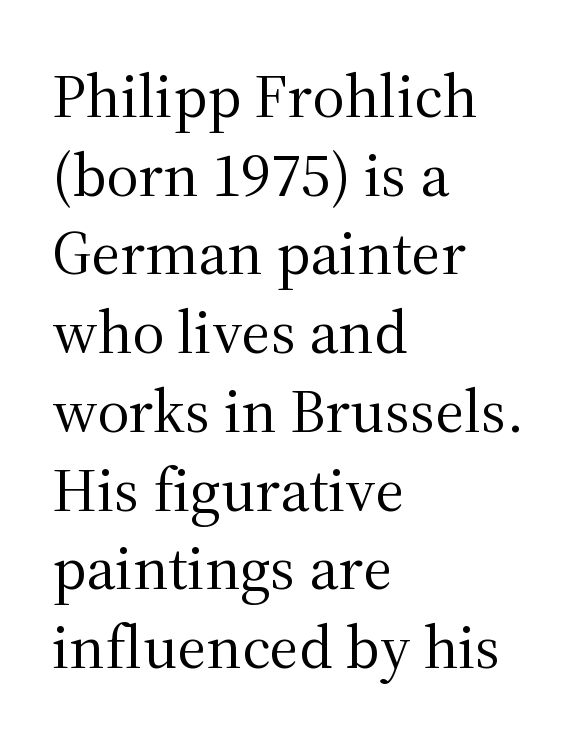
The image shows 62 px regular-weight serif type, upright; set left-aligned, normal line spacing (1.27x), normal letter spacing, not underlined; medium stroke contrast and a medium x-height.
